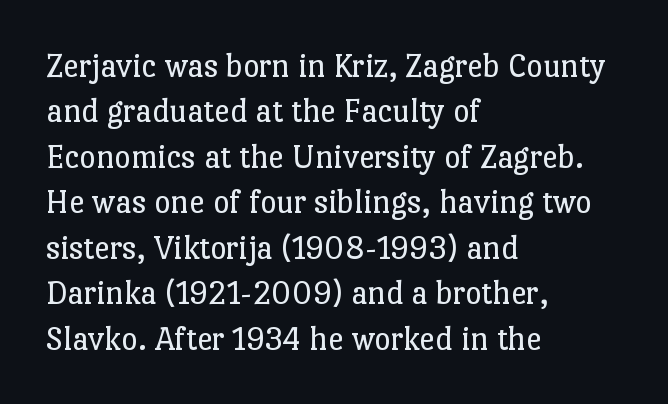
{"serif": "yes", "italic": "no", "bold": "no", "weight": "regular", "width": "normal", "stroke_contrast": "low", "x_height": "medium", "monospaced": "no", "underline": "no", "align": "left", "line_spacing": "normal", "line_spacing_ratio": 1.3, "letter_spacing": "normal", "letter_spacing_em": 0.0, "glyph_px": 35}
